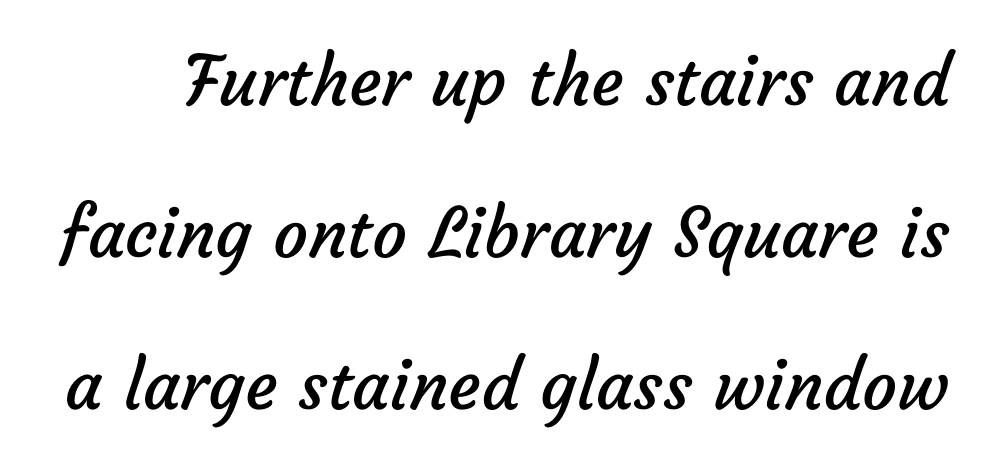
{"serif": "no", "bold": "no", "weight": "regular", "width": "normal", "stroke_contrast": "low", "x_height": "medium", "monospaced": "no", "underline": "no", "line_spacing": "loose", "line_spacing_ratio": 2.2, "letter_spacing": "normal", "letter_spacing_em": 0.0, "glyph_px": 69}
